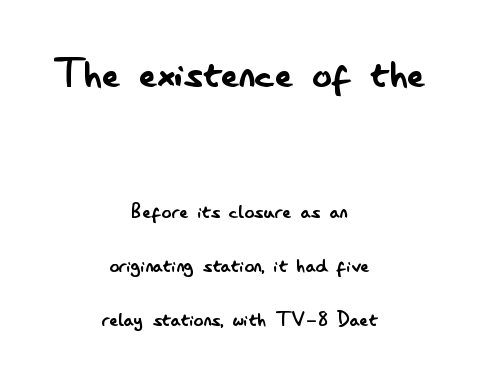
Q: Is the text bold? A: No.
Q: Is the text italic (slanted)? A: No, it is upright.
Q: Is the typeface a serif or a sans-serif typeface? A: Sans-serif.
Q: Is the text underlined? A: No.
Q: How is the paragraph aligned? A: Centered.
Q: Is the spacing between letters normal or unusually wide? A: Normal.
Q: Is the spacing between lines tight, normal or loose? A: Loose.
Q: Which block of text is set in a larger size, the first (top) or the second (bottom)? A: The first (top) one.
Q: Width (condensed, normal, or wide)? A: Condensed.
Q: Stroke contrast? A: Low.
Q: x-height? A: Small.
Q: Monospaced? A: No.
